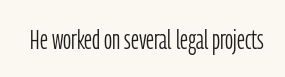
Q: Is the text bold? A: No.
Q: Is the text italic (slanted)? A: No, it is upright.
Q: Is the typeface a serif or a sans-serif typeface? A: Sans-serif.
Q: Is the text underlined? A: No.
Q: Is the spacing between letters normal or unusually wide? A: Normal.
Q: Width (condensed, normal, or wide)? A: Condensed.
Q: Stroke contrast? A: Low.
Q: x-height? A: Medium.
Q: Monospaced? A: No.
